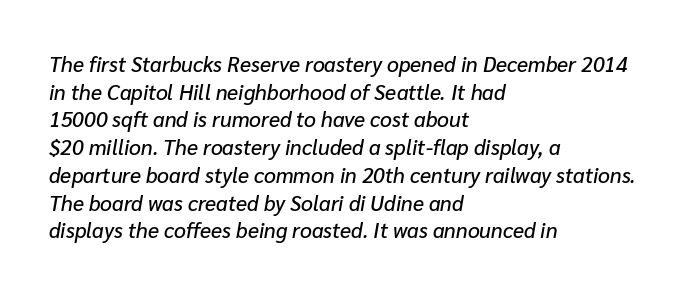
Q: Is the text italic (slanted)? A: Yes, it leans right by about 10 degrees.
Q: Is the text underlined? A: No.
Q: How is the paragraph aligned? A: Left-aligned.
Q: Is the spacing between letters normal or unusually wide? A: Normal.
Q: Is the spacing between lines tight, normal or loose? A: Normal.
